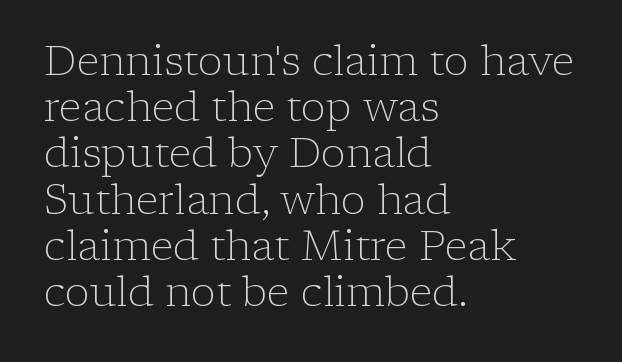
{"serif": "yes", "italic": "no", "bold": "no", "weight": "light", "width": "normal", "stroke_contrast": "low", "x_height": "medium", "monospaced": "no", "underline": "no", "align": "left", "line_spacing": "tight", "line_spacing_ratio": 1.1, "letter_spacing": "normal", "letter_spacing_em": 0.0, "glyph_px": 42}
